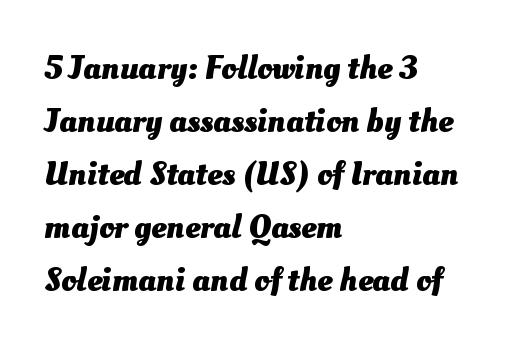
{"bold": "yes", "weight": "heavy", "width": "normal", "stroke_contrast": "medium", "x_height": "small", "monospaced": "no", "underline": "no", "align": "left", "line_spacing": "normal", "line_spacing_ratio": 1.56, "letter_spacing": "normal", "letter_spacing_em": 0.0, "glyph_px": 34}
